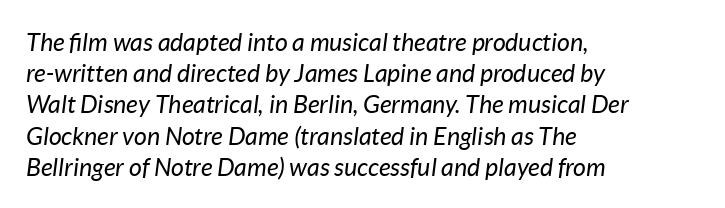
Summary of vertical rhythm: regular, with standard interline spacing. Tracking here is standard; glyphs follow each other at the usual distance. If you drew a line through each stem, it would be angled. A quiet, ordinary-to-light weight characterises the typeface. The area under the type is left untouched.
